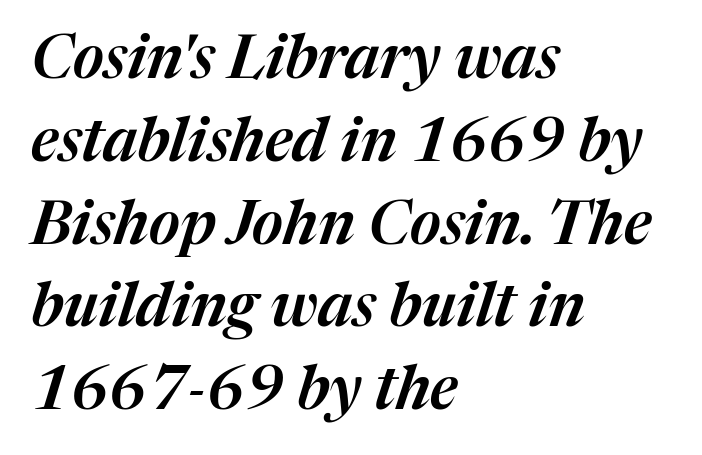
Q: Is the text italic (slanted)? A: Yes, it leans right by about 17 degrees.
Q: Is the text underlined? A: No.
Q: How is the paragraph aligned? A: Left-aligned.
Q: Is the spacing between letters normal or unusually wide? A: Normal.
Q: Is the spacing between lines tight, normal or loose? A: Normal.
Q: Width (condensed, normal, or wide)? A: Normal.
Q: Stroke contrast? A: Medium.
Q: x-height? A: Medium.
Q: Monospaced? A: No.
